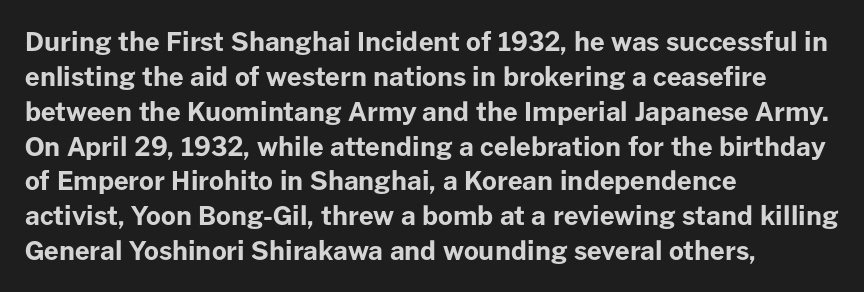
The image shows 26 px bold type, upright; set left-aligned, normal line spacing (1.34x), normal letter spacing, not underlined.
